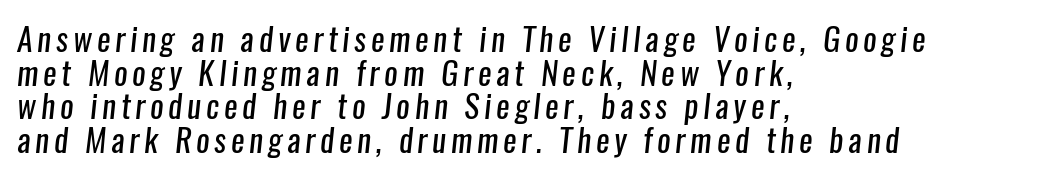
The image shows 32 px regular-weight, condensed sans-serif type; set left-aligned, tight line spacing (1.05x), not underlined; low stroke contrast and a medium x-height.
